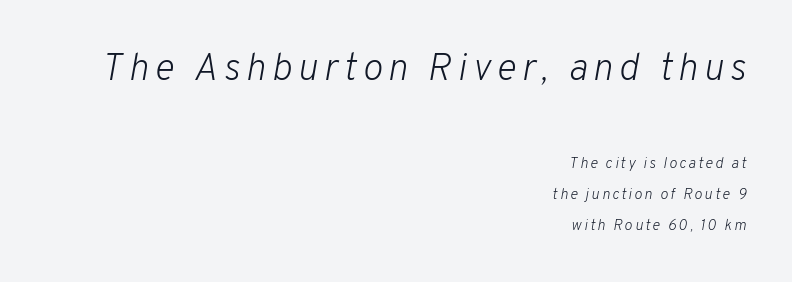
Q: Is the text bold? A: No.
Q: Is the text italic (slanted)? A: Yes, it leans right by about 10 degrees.
Q: Is the text underlined? A: No.
Q: How is the paragraph aligned? A: Right-aligned.
Q: Is the spacing between lines tight, normal or loose? A: Loose.
Q: Which block of text is set in a larger size, the first (top) or the second (bottom)? A: The first (top) one.
Q: Width (condensed, normal, or wide)? A: Normal.
Q: Stroke contrast? A: Low.
Q: x-height? A: Medium.
Q: Monospaced? A: No.
